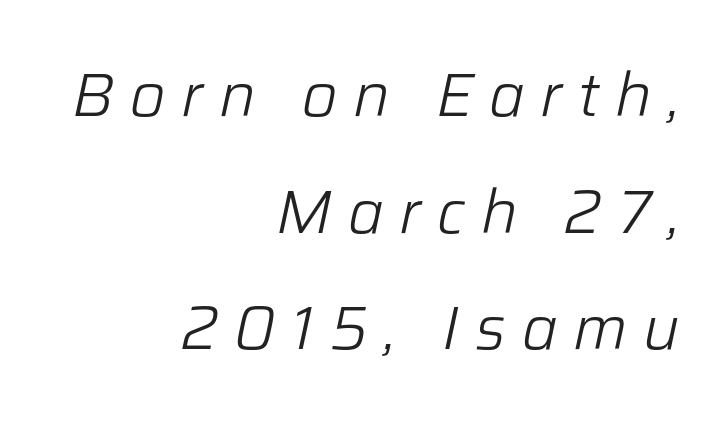
Q: Is the text bold? A: No.
Q: Is the text italic (slanted)? A: Yes, it leans right by about 12 degrees.
Q: Is the text underlined? A: No.
Q: How is the paragraph aligned? A: Right-aligned.
Q: Is the spacing between letters normal or unusually wide? A: Unusually wide.
Q: Is the spacing between lines tight, normal or loose? A: Loose.
Q: Width (condensed, normal, or wide)? A: Normal.
Q: Stroke contrast? A: Low.
Q: x-height? A: Medium.
Q: Monospaced? A: No.
